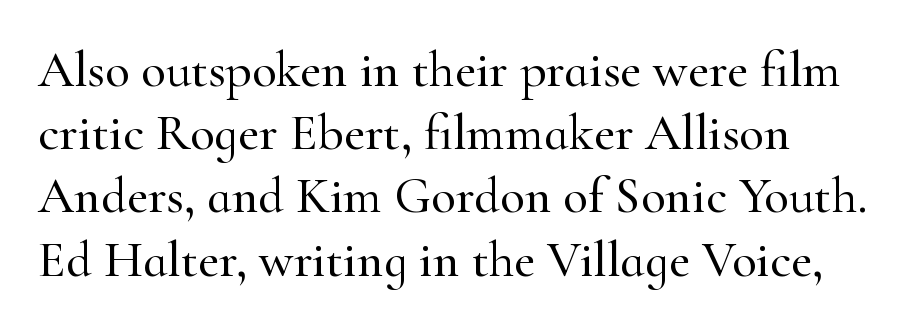
The image shows 51 px serif type, upright; set left-aligned, line spacing 1.24x, normal letter spacing, not underlined; high stroke contrast and a small x-height.
